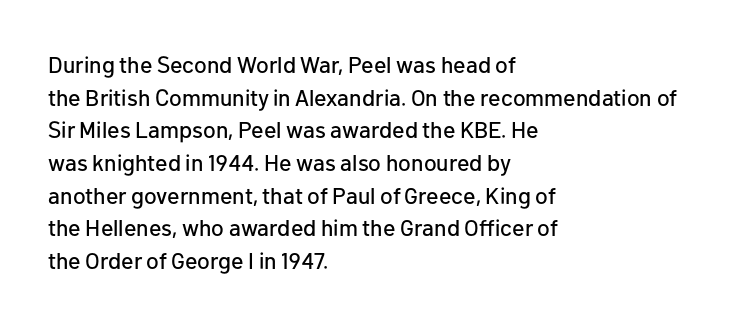
The image shows 23 px text type, upright; set left-aligned, normal line spacing (1.42x), normal letter spacing, not underlined.
